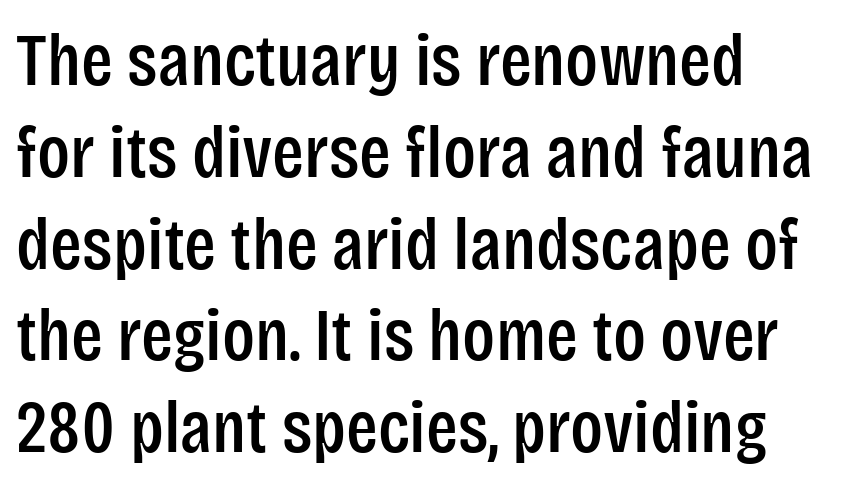
Looks like regular typesetting: each glyph gets only the width it needs. This sample is left-justified, so line endings fall wherever the words run out. If you drew a line through each stem, it would be perfectly vertical. The face used here is rendered with its standard letterfit. Beneath every word, the page is bare. This is sans-serif lettering, the kind often seen on screens and signage.
